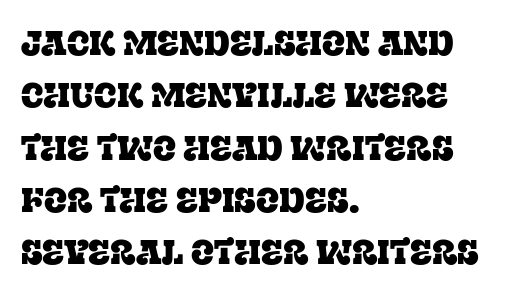
{"serif": "yes", "italic": "no", "width": "normal", "stroke_contrast": "low", "x_height": "large", "monospaced": "no", "underline": "no", "align": "left", "line_spacing": "normal", "line_spacing_ratio": 1.54, "letter_spacing": "normal", "letter_spacing_em": 0.0, "glyph_px": 34}
